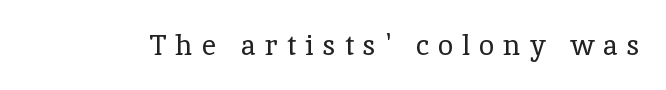
No italicization has been applied; the sample stays upright. The glyphs in this specimen are seriffed. Here the designer chose a conventional face with non-uniform glyph widths. Tracking value appears strongly positive — letters spread wide.
